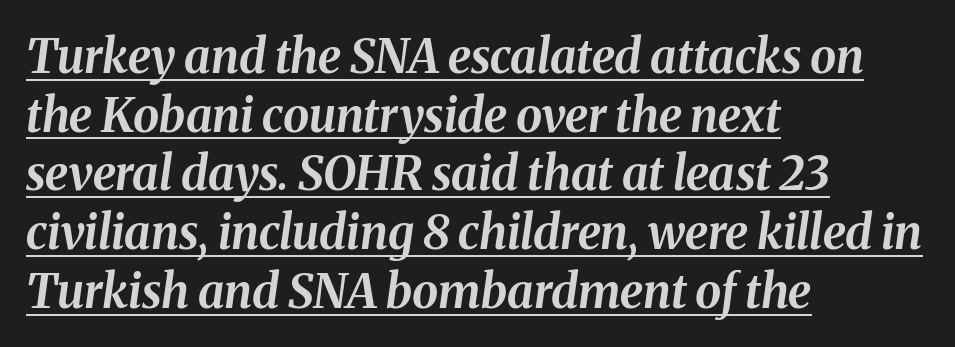
The image shows 47 px bold type, italic (leaning right); set left-aligned, normal line spacing (1.25x), normal letter spacing, underlined; medium stroke contrast and a medium x-height.
